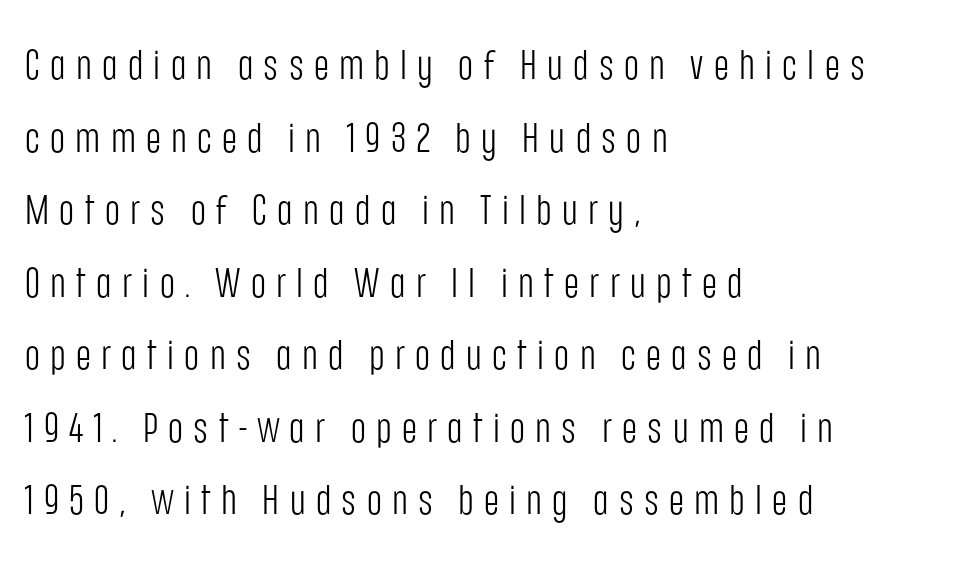
{"serif": "no", "italic": "no", "bold": "no", "weight": "light", "width": "condensed", "stroke_contrast": "low", "x_height": "large", "monospaced": "no", "underline": "no", "align": "left", "line_spacing_ratio": 1.77, "letter_spacing": "wide", "letter_spacing_em": 0.25, "glyph_px": 41}
